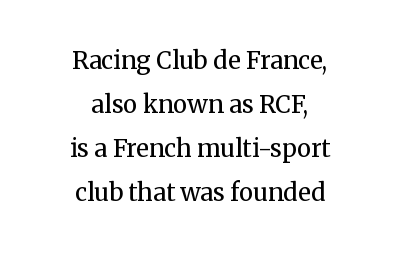
Style check: upright. Letter spacing: default. Each stroke keeps to a modest, everyday thickness or less. A clean baseline with only descenders dipping below it. Casual observation: everything's sitting right in the middle.
